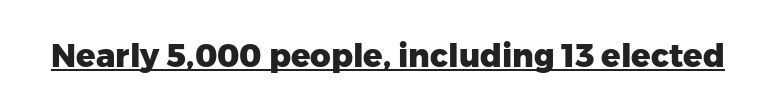
The image shows 32 px heavy sans-serif type, upright; set normal letter spacing, underlined; low stroke contrast and a medium x-height.
